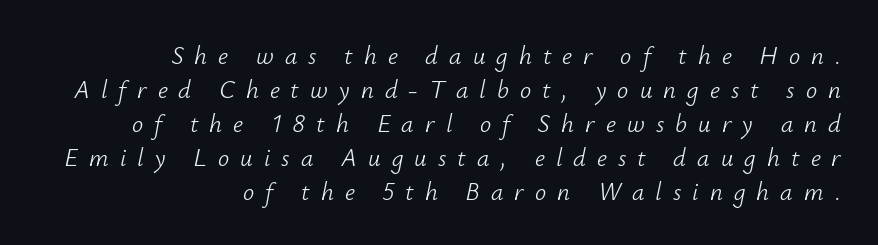
Q: Is the text bold? A: No.
Q: Is the text italic (slanted)? A: Yes, it leans right by about 12 degrees.
Q: Is the text underlined? A: No.
Q: How is the paragraph aligned? A: Right-aligned.
Q: Is the spacing between letters normal or unusually wide? A: Unusually wide.
Q: Is the spacing between lines tight, normal or loose? A: Normal.
